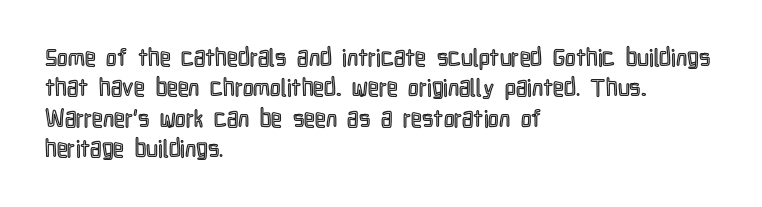
The image shows 24 px text type, upright; set left-aligned, normal line spacing (1.27x), normal letter spacing, not underlined.
